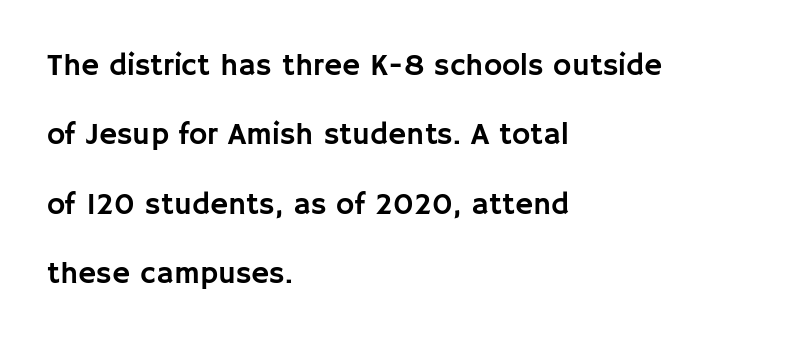
The image shows 31 px sans-serif type, upright; set left-aligned, loose line spacing (2.24x), normal letter spacing, not underlined; low stroke contrast and a large x-height.
